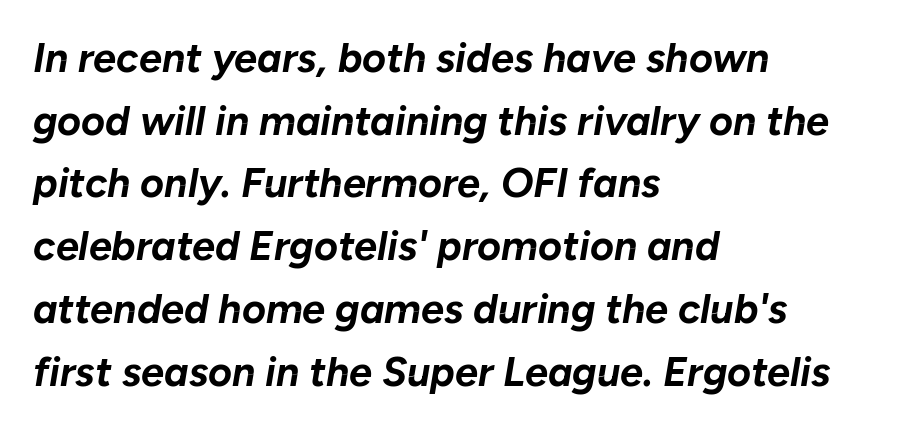
The image shows 41 px bold type, italic (leaning right); set left-aligned, normal line spacing (1.53x), normal letter spacing, not underlined; low stroke contrast and a medium x-height.
